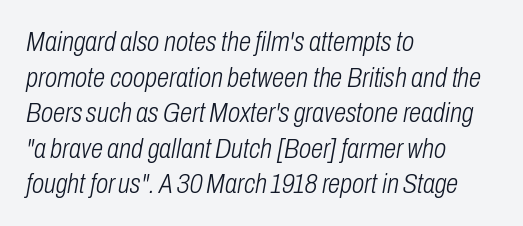
{"italic": "yes", "lean": "right", "slant_degrees": 10, "bold": "no", "weight": "light", "width": "condensed", "stroke_contrast": "low", "x_height": "medium", "monospaced": "no", "underline": "no", "align": "left", "line_spacing": "normal", "line_spacing_ratio": 1.27, "letter_spacing": "normal", "letter_spacing_em": 0.0, "glyph_px": 28}
